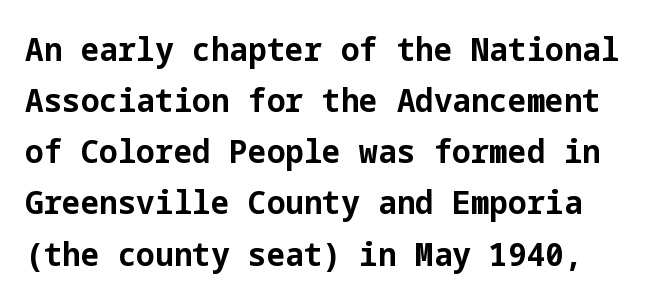
The image shows 33 px bold sans-serif type, upright; set normal line spacing (1.55x), normal letter spacing, not underlined; low stroke contrast and a medium x-height.
